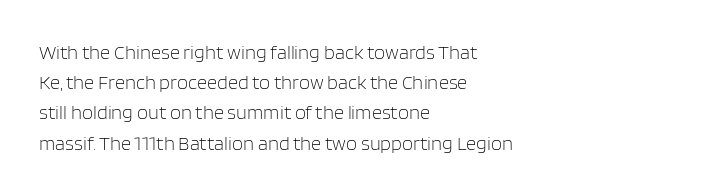
What stands out about the letter spacing? Nothing — it is the standard amount. The axis of the letterforms is exactly vertical. Check the space under the baseline: it is left empty. Evenly set lines give the paragraph a standard silhouette.
